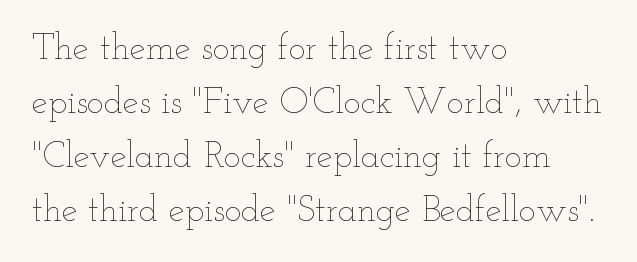
Q: Is the text bold? A: No.
Q: Is the text italic (slanted)? A: No, it is upright.
Q: Is the text underlined? A: No.
Q: How is the paragraph aligned? A: Left-aligned.
Q: Is the spacing between letters normal or unusually wide? A: Normal.
Q: Is the spacing between lines tight, normal or loose? A: Normal.
Q: Width (condensed, normal, or wide)? A: Wide.
Q: Stroke contrast? A: Low.
Q: x-height? A: Small.
Q: Monospaced? A: No.
